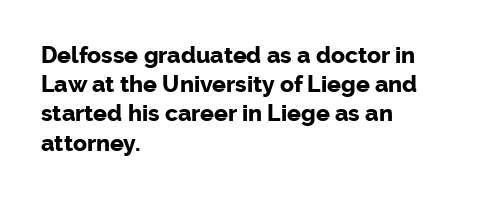
Is the block centered? No — it sits flush against the left margin. Strong, thick strokes mark this as bold type. Plain, unruled lines of type. Nothing unusual about the tracking: characters are spaced as the font intends. When letters stand straight like this, we call the style roman or upright. One glance says typical: line gaps are just what's usual.
